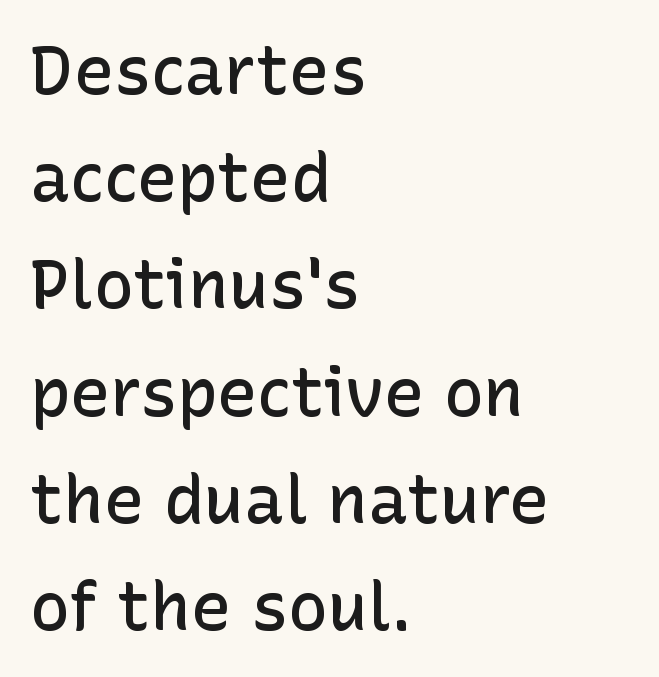
{"serif": "no", "italic": "no", "bold": "semi", "weight": "semibold", "width": "normal", "stroke_contrast": "low", "x_height": "medium", "monospaced": "no", "underline": "no", "align": "left", "line_spacing": "normal", "line_spacing_ratio": 1.6, "letter_spacing": "normal", "letter_spacing_em": 0.0, "glyph_px": 67}
